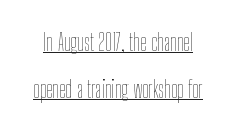
The image shows 23 px text type, upright; set loose line spacing (2.03x), normal letter spacing, underlined.
